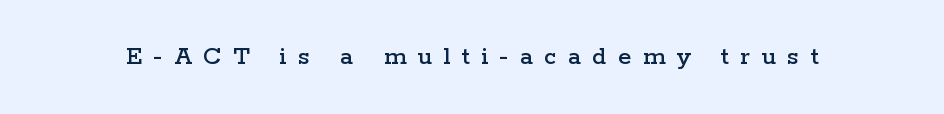
Q: Is the text italic (slanted)? A: No, it is upright.
Q: Is the text underlined? A: No.
Q: Is the spacing between letters normal or unusually wide? A: Unusually wide.
